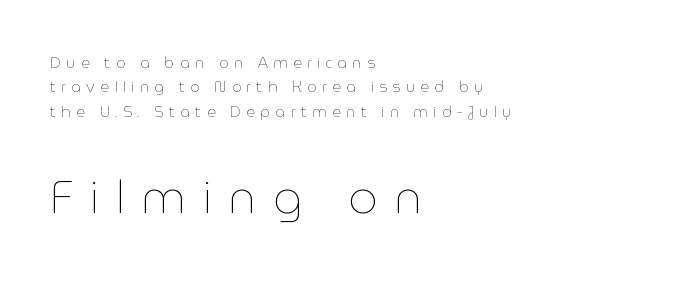
The baseline area is clear. Compared with a centered layout, this one pins lines to the left instead. Glyph-to-glyph distance is far greater than everyday printed text. The typography opts for an upright posture over an oblique one. Each letter keeps its own natural width here, so spacing adapts to shape.
